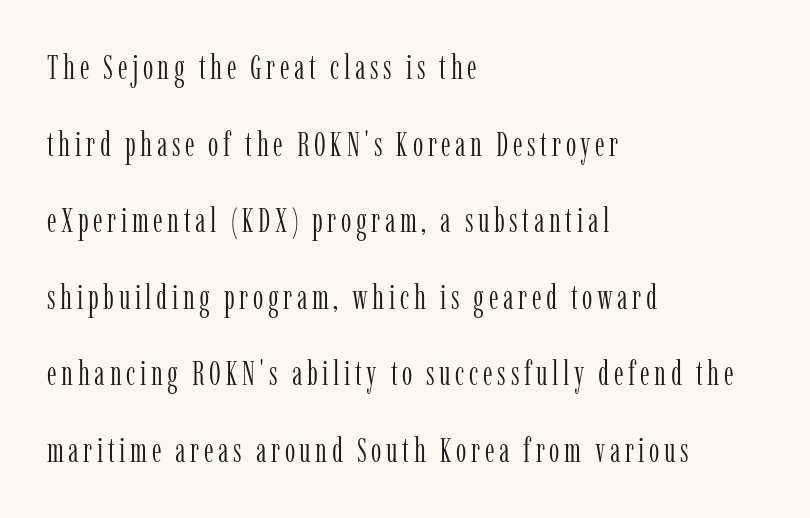
Examine the stroke ends and you'll spot serifs. Do the characters align in a grid? No, the font is proportional. Glance below the letters and you will spot only blank space. Style check: upright. Stroke mass is kept to a normal reading level or below.
